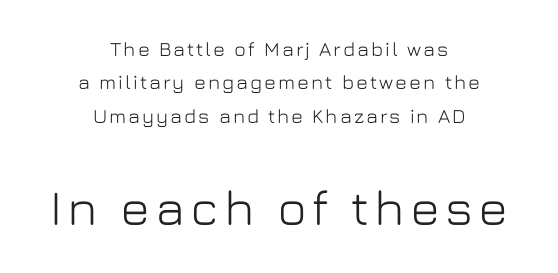
{"serif": "no", "italic": "no", "width": "normal", "stroke_contrast": "low", "x_height": "medium", "monospaced": "no", "underline": "no", "align": "center", "line_spacing": "normal", "line_spacing_ratio": 1.67, "larger_block": "second", "size_ratio": 2.5, "glyph_px": 50}
